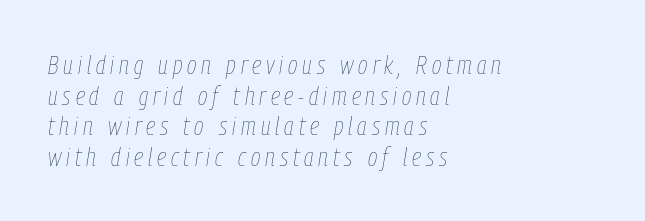
Caption: face not bold, strokes unweighted. Slanted lettering throughout. The strip under each line holds only bare page. Left-aligned paragraph, ragged on the right.
